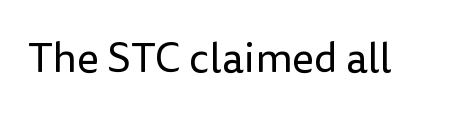
Note: no serifs on the glyphs. The zone under the glyphs is completely vacant. These lines are rendered in a variable-pitch font. The letters stand straight up with perfectly vertical stems.
